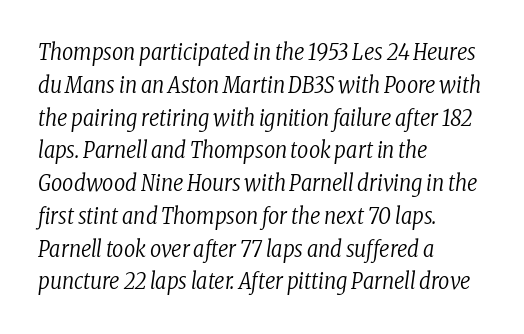
The image shows 22 px text type, italic (leaning right); set left-aligned, normal line spacing (1.49x), normal letter spacing, not underlined.
